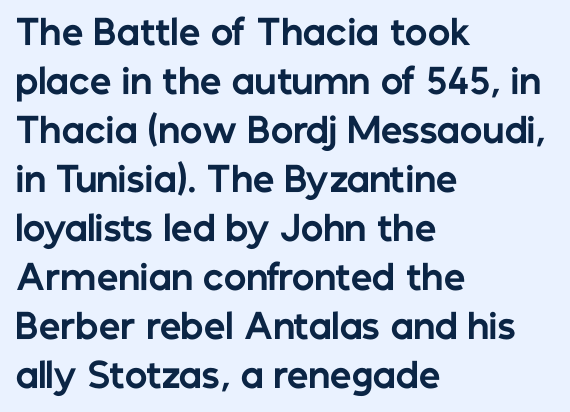
Q: Is the text bold? A: Yes.
Q: Is the text italic (slanted)? A: No, it is upright.
Q: Is the typeface a serif or a sans-serif typeface? A: Sans-serif.
Q: Is the text underlined? A: No.
Q: How is the paragraph aligned? A: Left-aligned.
Q: Is the spacing between letters normal or unusually wide? A: Normal.
Q: Is the spacing between lines tight, normal or loose? A: Normal.
Q: Width (condensed, normal, or wide)? A: Normal.
Q: Stroke contrast? A: Low.
Q: x-height? A: Medium.
Q: Monospaced? A: No.
